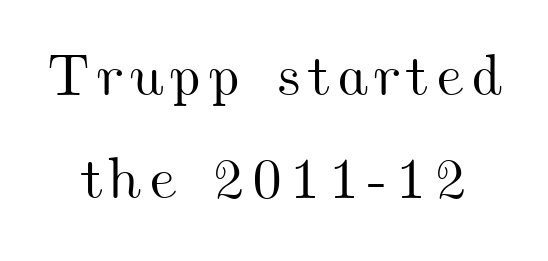
{"width": "wide", "stroke_contrast": "medium", "x_height": "small", "monospaced": "no", "underline": "no", "line_spacing_ratio": 1.78, "glyph_px": 58}
